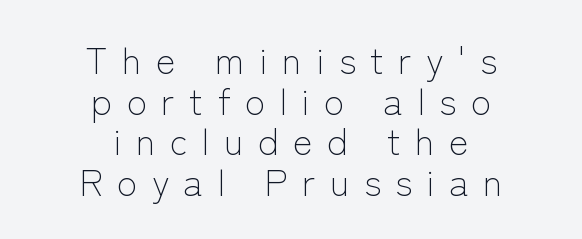
Q: Is the text bold? A: No.
Q: Is the text italic (slanted)? A: No, it is upright.
Q: Is the typeface a serif or a sans-serif typeface? A: Sans-serif.
Q: Is the text underlined? A: No.
Q: How is the paragraph aligned? A: Centered.
Q: Is the spacing between letters normal or unusually wide? A: Unusually wide.
Q: Is the spacing between lines tight, normal or loose? A: Tight.
Q: Width (condensed, normal, or wide)? A: Normal.
Q: Stroke contrast? A: Low.
Q: x-height? A: Medium.
Q: Monospaced? A: No.
